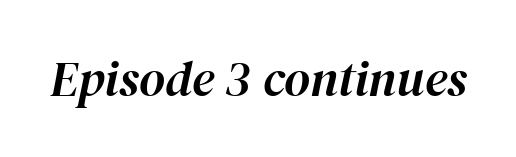
Does the lettering tilt? It does — this is italic. Words float on clear page, feet unadorned. Tracking here is standard; glyphs follow each other at the usual distance. Do the characters align in a grid? No, the font is proportional.
